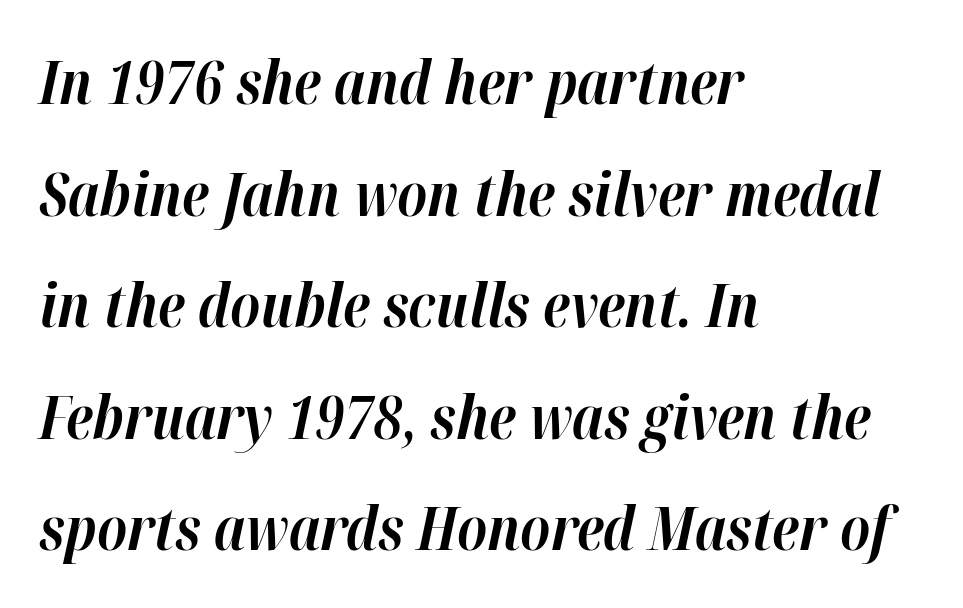
Q: Is the text bold? A: Yes.
Q: Is the text italic (slanted)? A: Yes, it leans right by about 12 degrees.
Q: Is the text underlined? A: No.
Q: How is the paragraph aligned? A: Left-aligned.
Q: Is the spacing between letters normal or unusually wide? A: Normal.
Q: Width (condensed, normal, or wide)? A: Normal.
Q: Stroke contrast? A: High.
Q: x-height? A: Medium.
Q: Monospaced? A: No.
